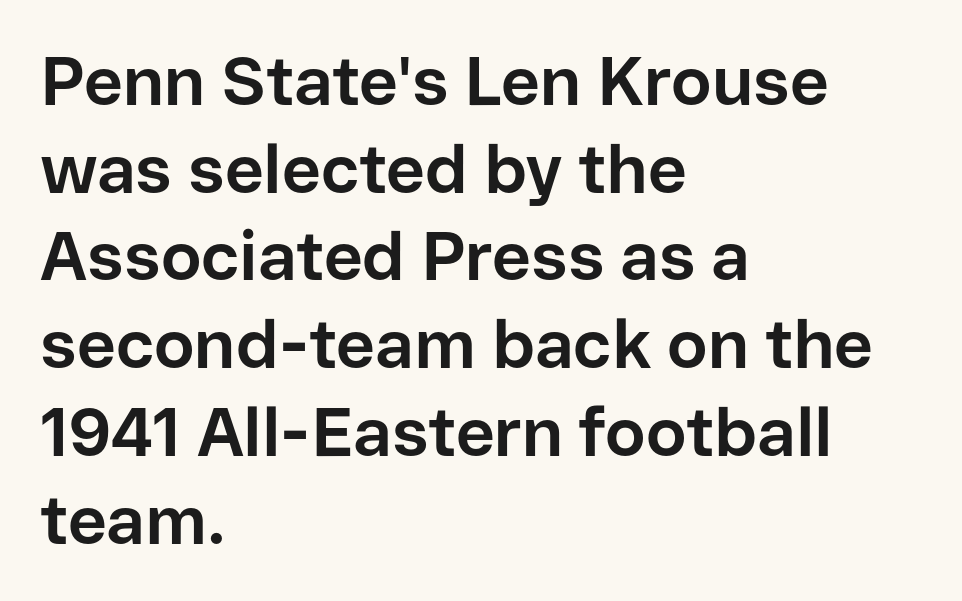
The image shows 68 px bold sans-serif type, upright; set left-aligned, normal line spacing (1.29x), normal letter spacing, not underlined; low stroke contrast and a medium x-height.
